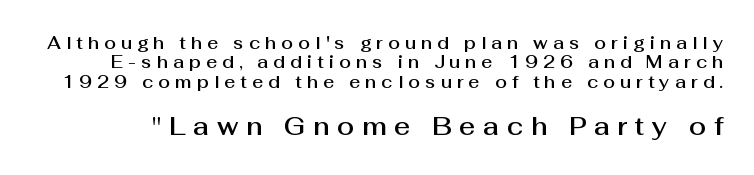
The image shows 25 px text type, upright; set tight line spacing (1.14x), unusually wide letter spacing (+0.3 em), not underlined; the second (bottom) block is 1.47x larger.
